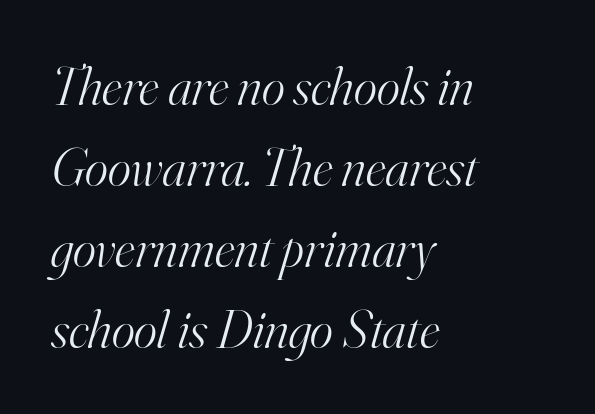
The image shows 55 px light serif type, italic (leaning right); set left-aligned, normal line spacing (1.47x), normal letter spacing, not underlined; high stroke contrast and a small x-height.
